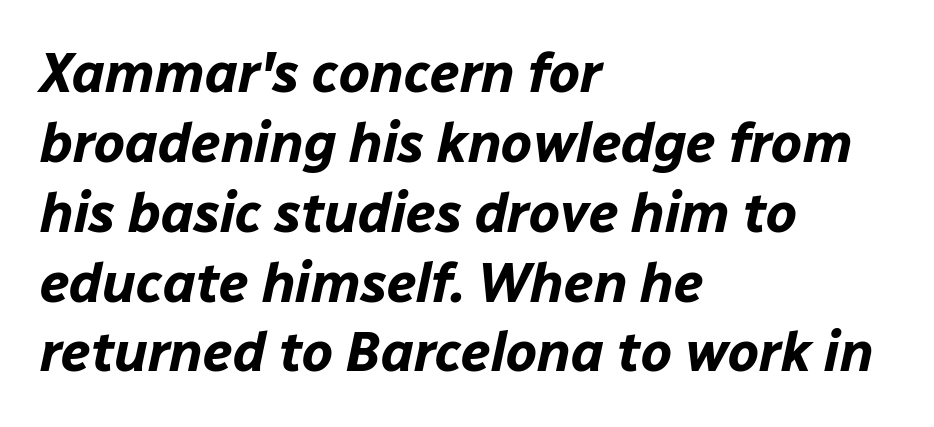
Style check: oblique. The setting favours the left margin, as ordinary paragraphs usually do. The rendering keeps characters at their native spacing. The passage shown is not underscored anywhere.
